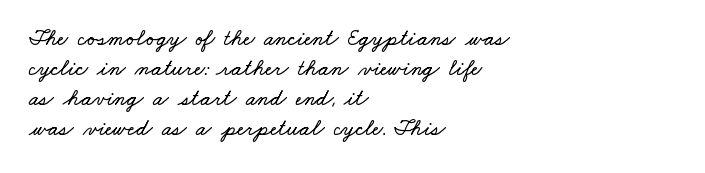
The image shows 23 px text type; set left-aligned, normal line spacing (1.31x), normal letter spacing, not underlined.
